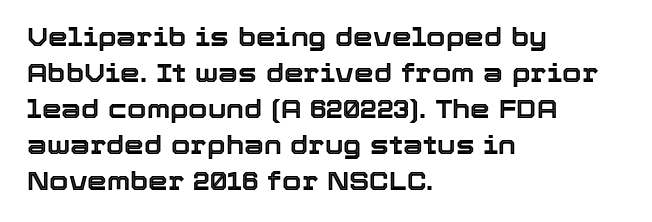
The image shows 25 px text type, upright; set left-aligned, normal line spacing (1.44x), normal letter spacing, not underlined.
